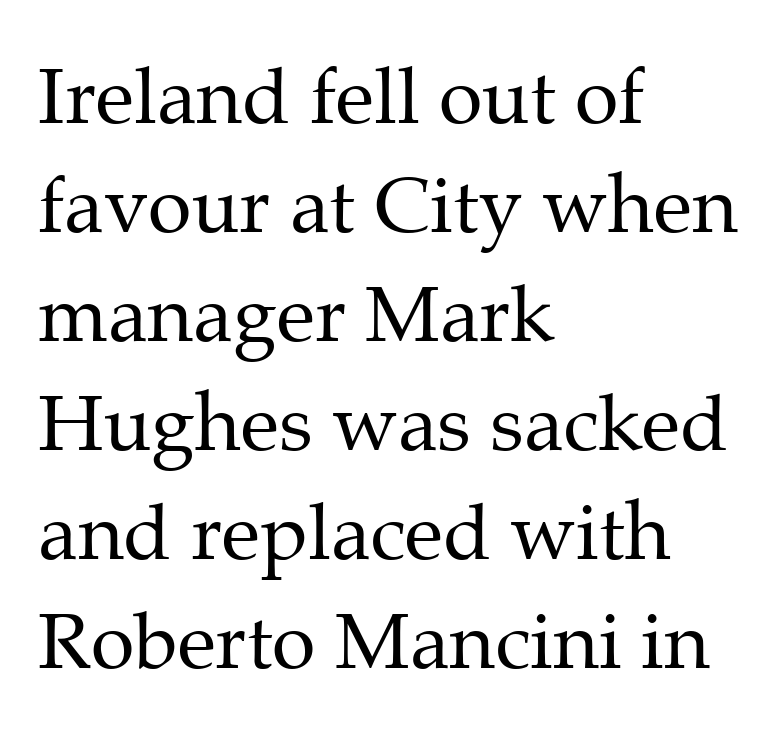
This rendering leaves character spacing at its baseline value. Letters have the restrained weight of plain body copy at most. In CSS terms this would be text-align: left. Baseline-to-baseline distance is the conventional proportion of letter height. A typesetter would call this proportional, since set widths differ per character.
